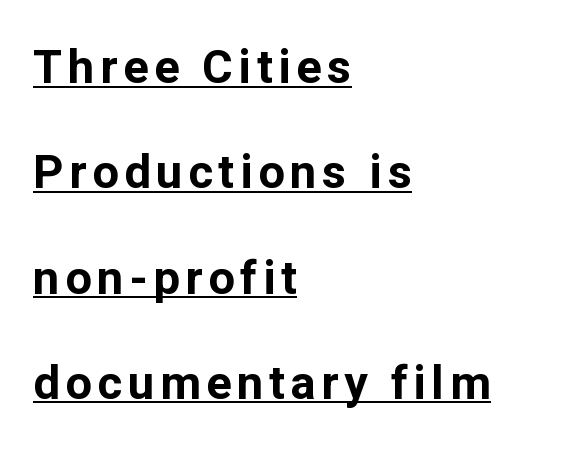
The image shows 47 px bold sans-serif type, upright; set left-aligned, loose line spacing (2.24x), underlined; low stroke contrast and a medium x-height.
